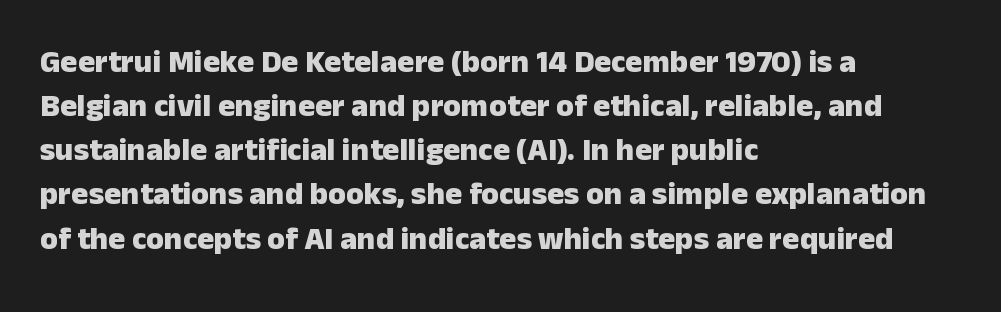
The image shows 32 px heavy sans-serif type, upright; set left-aligned, normal line spacing (1.38x), normal letter spacing, not underlined; low stroke contrast and a medium x-height.
